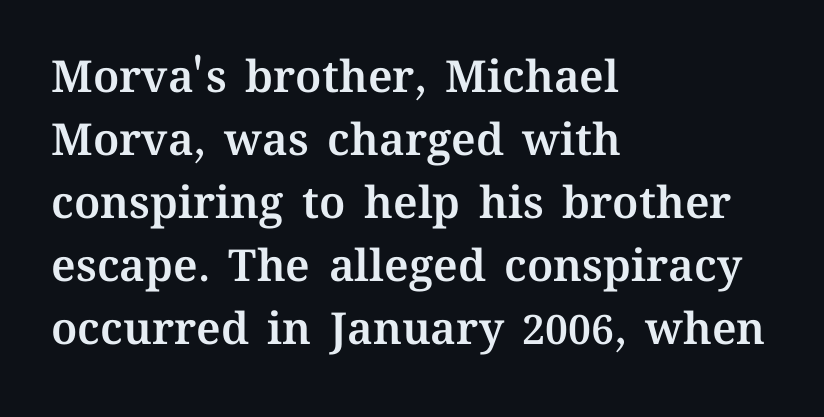
Note the varied advance widths — an 'i' is clearly narrower than an 'm'. Summary of vertical rhythm: regular, with standard interline spacing. Underlining? Definitely not there. Characters follow at the spacing the type designer built in. Quick note: not italic, upright. Notice how the passage keeps a crisp vertical edge on the left only.
